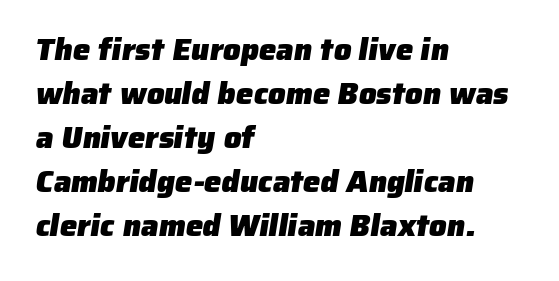
Q: Is the text bold? A: Yes.
Q: Is the typeface a serif or a sans-serif typeface? A: Sans-serif.
Q: Is the text underlined? A: No.
Q: How is the paragraph aligned? A: Left-aligned.
Q: Is the spacing between letters normal or unusually wide? A: Normal.
Q: Is the spacing between lines tight, normal or loose? A: Normal.
Q: Width (condensed, normal, or wide)? A: Normal.
Q: Stroke contrast? A: Low.
Q: x-height? A: Medium.
Q: Monospaced? A: No.
